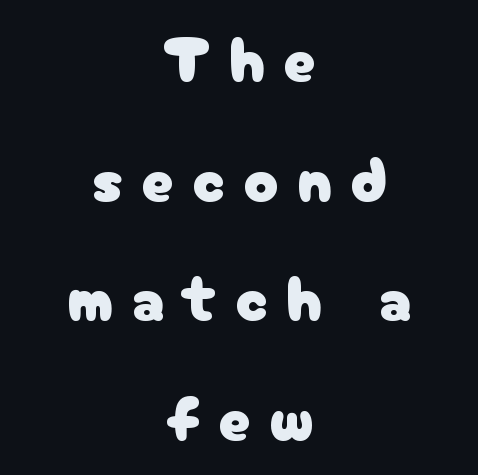
Q: Is the text italic (slanted)? A: No, it is upright.
Q: Is the typeface a serif or a sans-serif typeface? A: Sans-serif.
Q: Is the text underlined? A: No.
Q: How is the paragraph aligned? A: Centered.
Q: Is the spacing between letters normal or unusually wide? A: Unusually wide.
Q: Width (condensed, normal, or wide)? A: Normal.
Q: Stroke contrast? A: Low.
Q: x-height? A: Medium.
Q: Monospaced? A: No.
